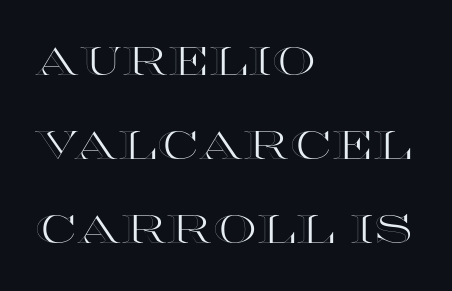
{"italic": "no", "width": "wide", "x_height": "large", "monospaced": "no", "underline": "no", "align": "left", "line_spacing": "loose", "line_spacing_ratio": 2.15, "letter_spacing": "normal", "letter_spacing_em": 0.0, "glyph_px": 39}
